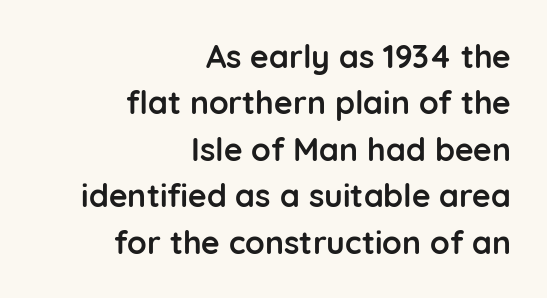
{"serif": "no", "italic": "no", "bold": "yes", "weight": "semibold", "width": "normal", "stroke_contrast": "low", "x_height": "medium", "monospaced": "no", "underline": "no", "align": "right", "line_spacing": "normal", "line_spacing_ratio": 1.45, "letter_spacing": "normal", "letter_spacing_em": 0.0, "glyph_px": 32}
